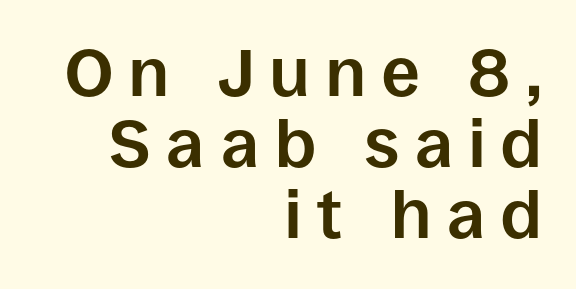
The image shows 67 px bold sans-serif type, upright; set right-aligned, tight line spacing (1.06x), unusually wide letter spacing (+0.24 em), not underlined; low stroke contrast and a large x-height.
